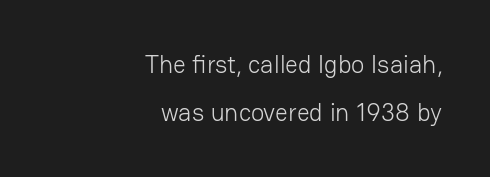
How would I describe the line gaps? Wide and relaxed. Underlining? Definitely not there. Summary of weight: not heavy and not bold. The passage is arranged like a letterhead date or caption credit — flush right. Posture: straight, roman, zero tilt. Nothing unusual about the tracking: characters are spaced as the font intends.
